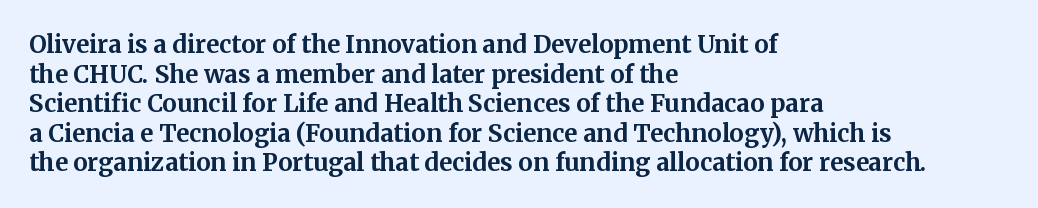
Q: Is the text bold? A: Yes.
Q: Is the text italic (slanted)? A: No, it is upright.
Q: Is the text underlined? A: No.
Q: How is the paragraph aligned? A: Left-aligned.
Q: Is the spacing between letters normal or unusually wide? A: Normal.
